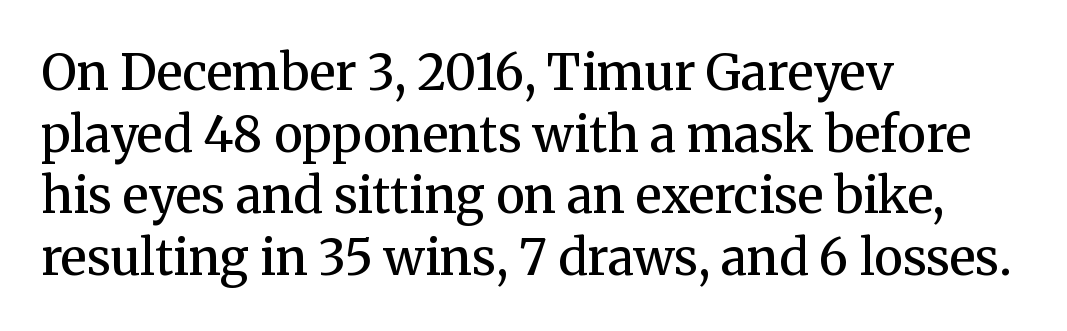
The image shows 49 px semibold serif type, upright; set left-aligned, normal line spacing (1.26x), normal letter spacing, not underlined; medium stroke contrast and a medium x-height.
